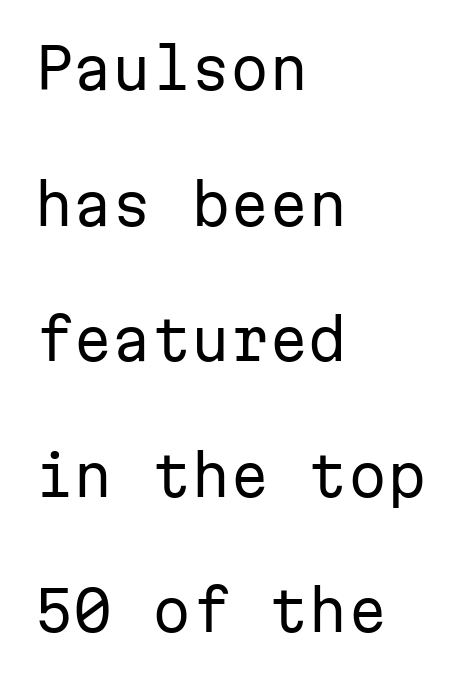
Think of a typewriter: that constant character pitch is what you see here. Underlining? Definitely not there. The vertical gap from one line to the next is large. You could call the tracking neutral — neither tight nor loose. Is there any slant? The stems are plumb. The rendering anchors every line to the left-hand side.
